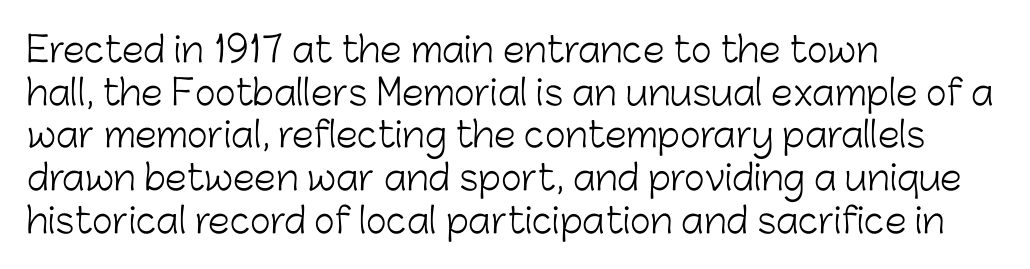
The image shows 35 px light sans-serif type, upright; set left-aligned, line spacing 1.22x, normal letter spacing, not underlined; low stroke contrast and a medium x-height.
